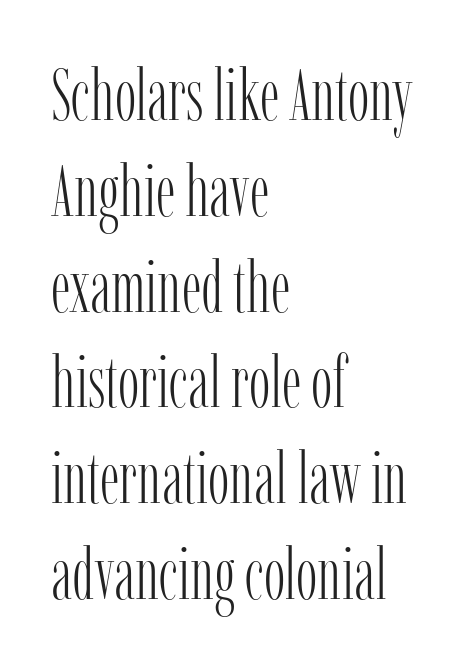
Spacing verdict: proportional, widths tailored to each character. Nope, not italic — everything's standing straight. The space between consecutive lines is moderate. The line texture is even and compact thanks to regular tracking.
